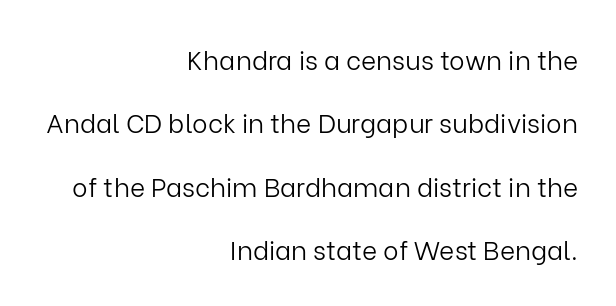
The paragraph shown leans on its right margin. Style check: upright. Glance below the letters and you will spot only blank space. The gaps between neighbouring characters are ordinary and unremarkable. Weight: regular or lighter. The rendering uses a large line-height, opening up the rows.
